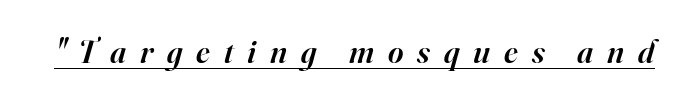
{"serif": "yes", "italic": "yes", "lean": "right", "slant_degrees": 16, "bold": "semi", "weight": "semibold", "width": "normal", "stroke_contrast": "high", "x_height": "small", "monospaced": "no", "underline": "yes", "letter_spacing": "wide", "letter_spacing_em": 0.42, "glyph_px": 33}
